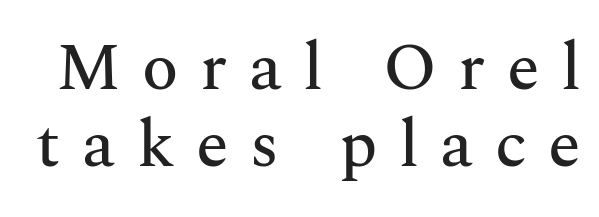
Observe the wide spacing: letters keep a clear distance from each other. Rendered with straight, roman letterforms. Regarding leading, the lines here are crowded together. Character widths vary here, with narrow letters taking less room than wide ones.
